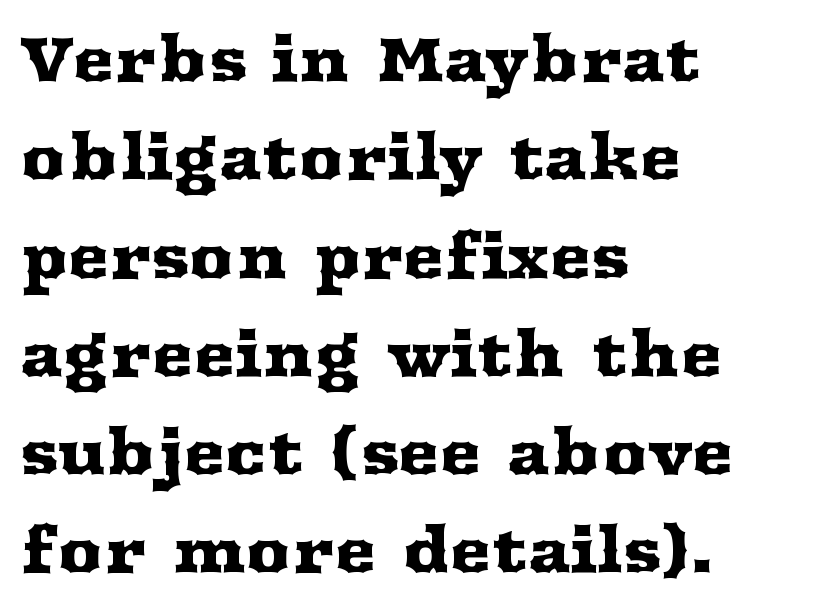
{"serif": "yes", "italic": "no", "width": "wide", "stroke_contrast": "medium", "x_height": "medium", "monospaced": "no", "underline": "no", "align": "left", "line_spacing": "normal", "line_spacing_ratio": 1.56, "letter_spacing": "normal", "letter_spacing_em": 0.0, "glyph_px": 63}
